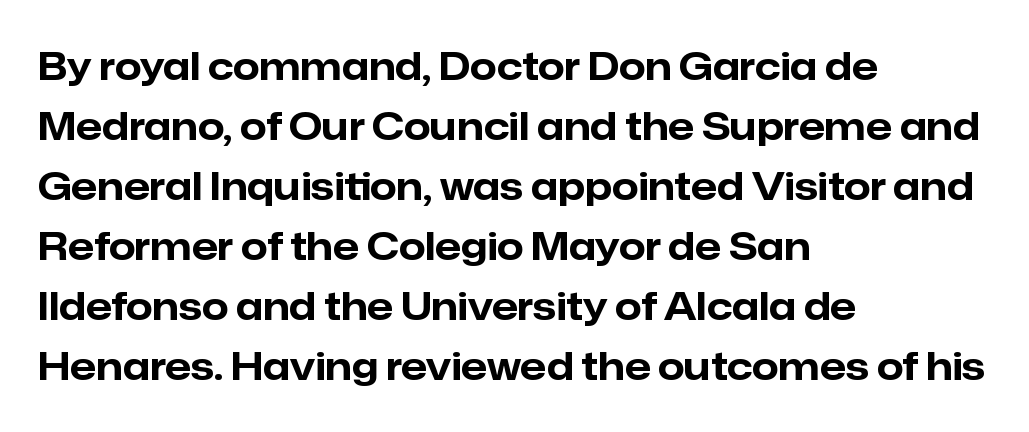
The image shows 38 px bold sans-serif type, upright; set left-aligned, normal line spacing (1.58x), normal letter spacing, not underlined; low stroke contrast and a medium x-height.
